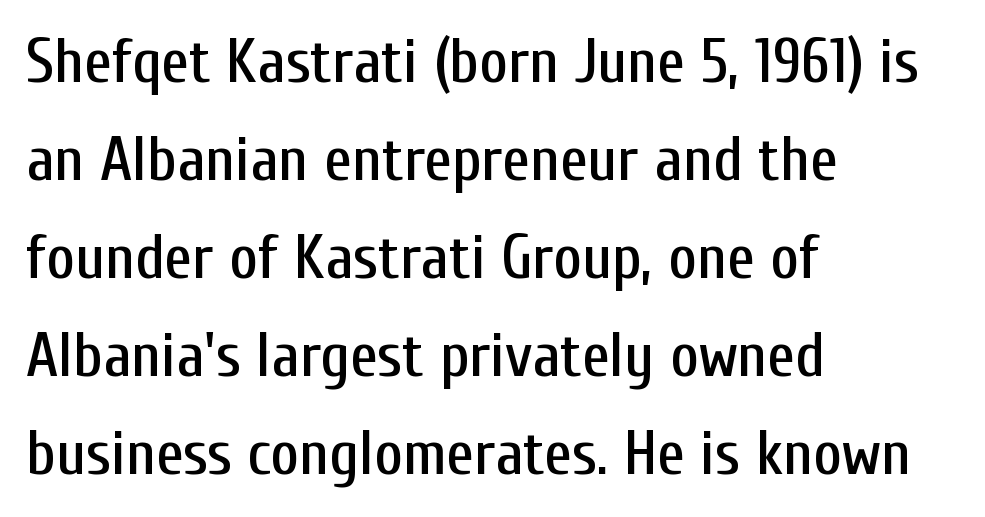
The image shows 62 px condensed sans-serif type, upright; set left-aligned, normal line spacing (1.58x), normal letter spacing, not underlined; low stroke contrast and a medium x-height.
